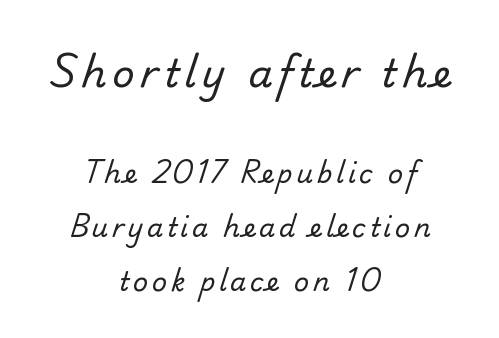
Caption: multi-line text, centered on the measure. Type without underlining. Examine the stroke ends and you'll find no serifs. Do the characters align in a grid? No, the font is proportional. Baseline-to-baseline distance is far greater than the letter height.
